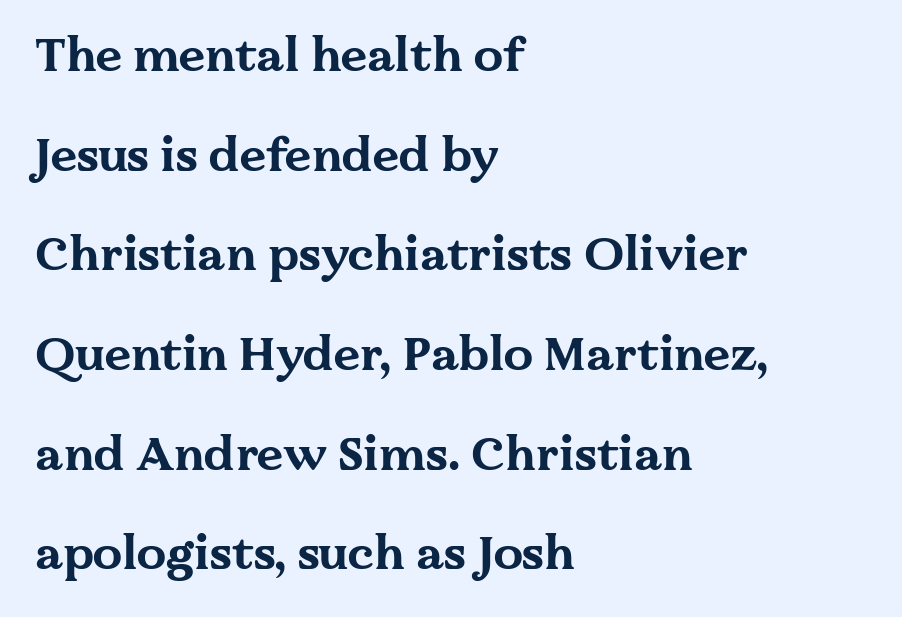
Q: Is the text bold? A: Yes.
Q: Is the text italic (slanted)? A: No, it is upright.
Q: Is the typeface a serif or a sans-serif typeface? A: Serif.
Q: Is the text underlined? A: No.
Q: How is the paragraph aligned? A: Left-aligned.
Q: Is the spacing between letters normal or unusually wide? A: Normal.
Q: Is the spacing between lines tight, normal or loose? A: Loose.
Q: Width (condensed, normal, or wide)? A: Wide.
Q: Stroke contrast? A: Medium.
Q: x-height? A: Medium.
Q: Monospaced? A: No.
